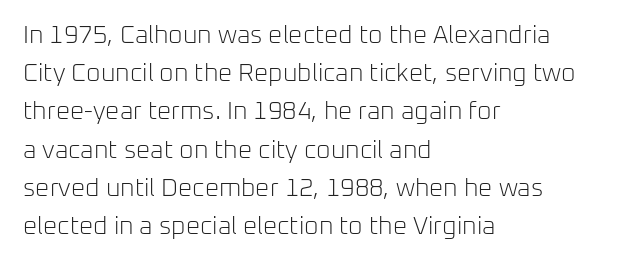
Q: Is the text bold? A: No.
Q: Is the text italic (slanted)? A: No, it is upright.
Q: Is the text underlined? A: No.
Q: How is the paragraph aligned? A: Left-aligned.
Q: Is the spacing between letters normal or unusually wide? A: Normal.
Q: Is the spacing between lines tight, normal or loose? A: Normal.
